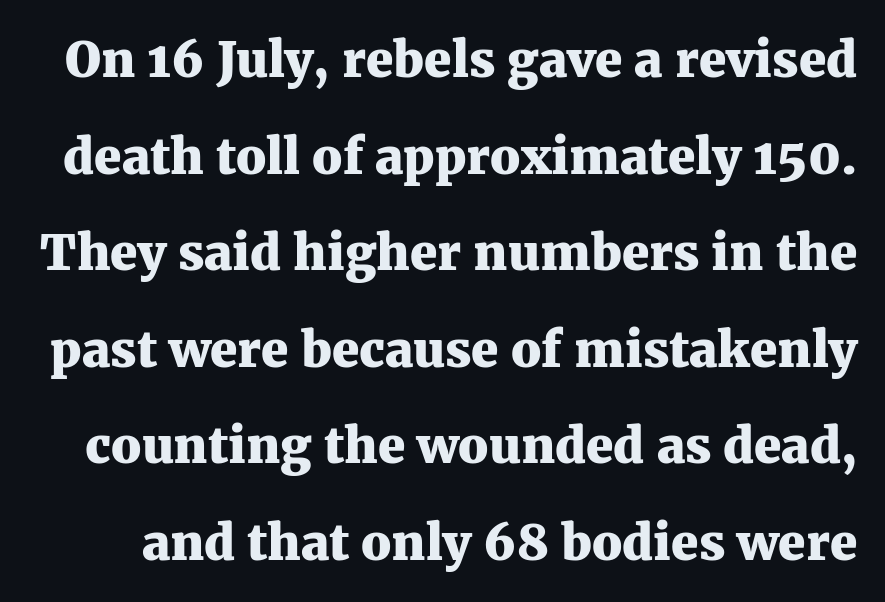
The image shows 49 px heavy serif type, upright; set loose line spacing (1.97x), normal letter spacing, not underlined; medium stroke contrast and a medium x-height.
